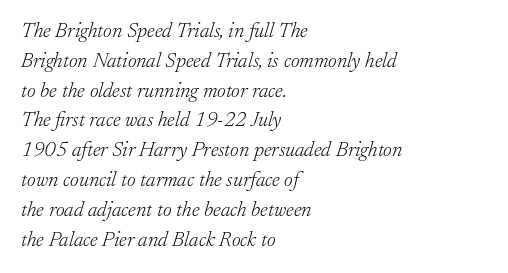
{"italic": "yes", "lean": "right", "slant_degrees": 17, "bold": "no", "underline": "no", "align": "left", "line_spacing": "normal", "line_spacing_ratio": 1.42, "letter_spacing": "normal", "letter_spacing_em": 0.0, "glyph_px": 21}
